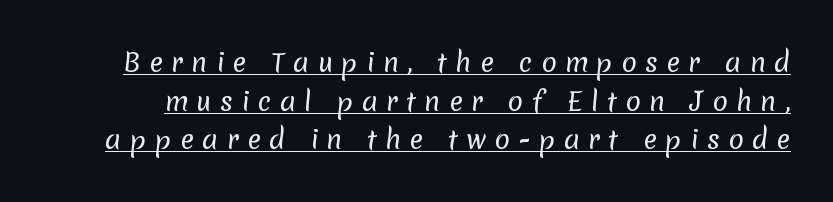
{"bold": "no", "underline": "yes", "line_spacing": "normal", "line_spacing_ratio": 1.49, "letter_spacing": "wide", "letter_spacing_em": 0.31, "glyph_px": 26}
